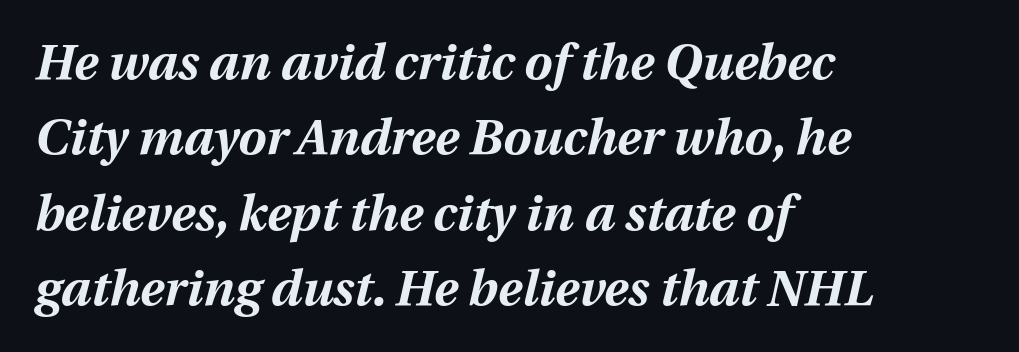
{"italic": "yes", "lean": "right", "slant_degrees": 12, "bold": "yes", "weight": "bold", "width": "normal", "stroke_contrast": "medium", "x_height": "medium", "monospaced": "no", "underline": "no", "align": "left", "line_spacing": "normal", "line_spacing_ratio": 1.51, "letter_spacing": "normal", "letter_spacing_em": 0.0, "glyph_px": 50}
